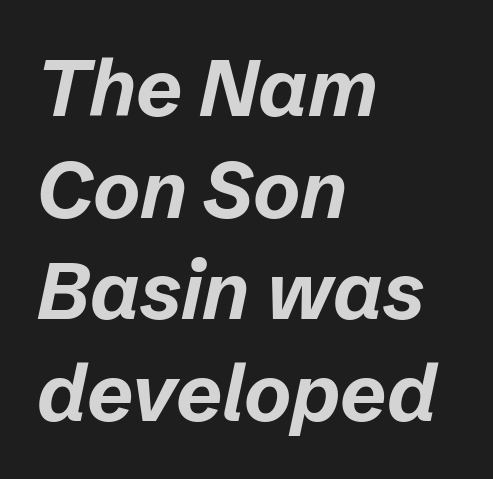
Q: Is the text bold? A: Yes.
Q: Is the text italic (slanted)? A: Yes, it leans right by about 12 degrees.
Q: Is the text underlined? A: No.
Q: How is the paragraph aligned? A: Left-aligned.
Q: Is the spacing between letters normal or unusually wide? A: Normal.
Q: Is the spacing between lines tight, normal or loose? A: Normal.
Q: Width (condensed, normal, or wide)? A: Normal.
Q: Stroke contrast? A: Low.
Q: x-height? A: Medium.
Q: Monospaced? A: No.
